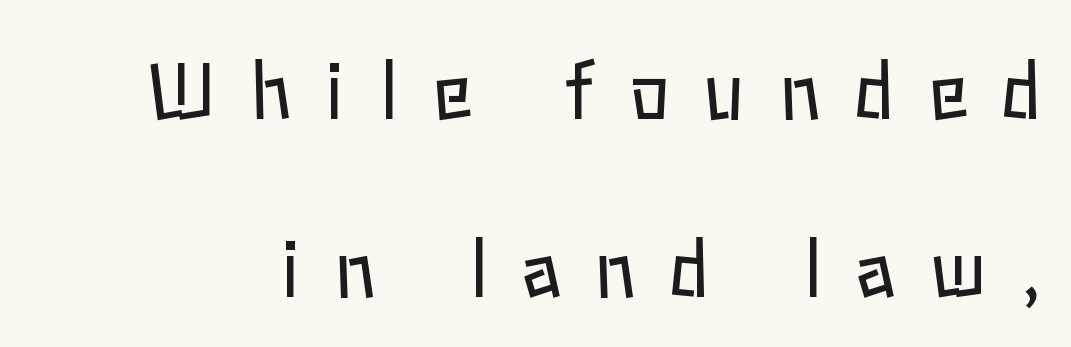
Underline: absent. A typesetter would call this proportional, since set widths differ per character. No letter is thick-stroked: the sample isn't bold. The line-height multiplier appears high, well above default.
